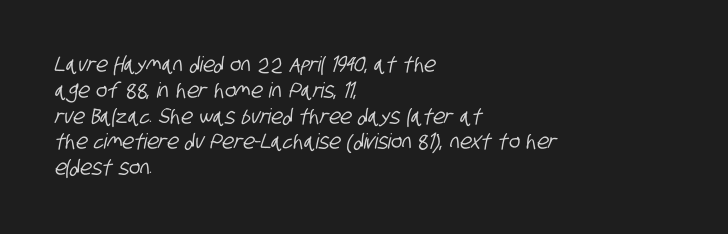
You could call the tracking neutral — neither tight nor loose. The glyphs are unaccompanied by any horizontal stroke below them. Each line starts at the same left margin while the right side varies.
